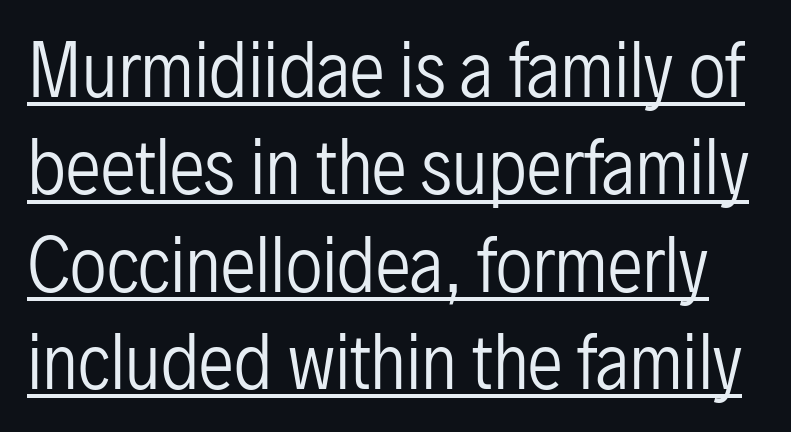
The image shows 71 px regular-weight, condensed sans-serif type, upright; set normal line spacing (1.37x), normal letter spacing, underlined; low stroke contrast and a medium x-height.
